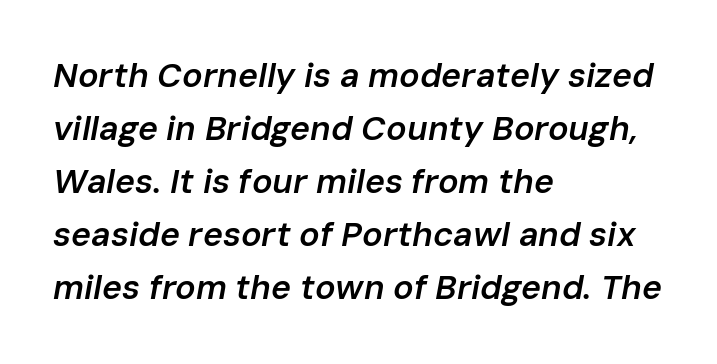
Q: Is the text bold? A: Semi-bold.
Q: Is the text italic (slanted)? A: Yes, it leans right by about 10 degrees.
Q: Is the text underlined? A: No.
Q: How is the paragraph aligned? A: Left-aligned.
Q: Is the spacing between letters normal or unusually wide? A: Normal.
Q: Is the spacing between lines tight, normal or loose? A: Normal.
Q: Width (condensed, normal, or wide)? A: Normal.
Q: Stroke contrast? A: Low.
Q: x-height? A: Medium.
Q: Monospaced? A: No.
